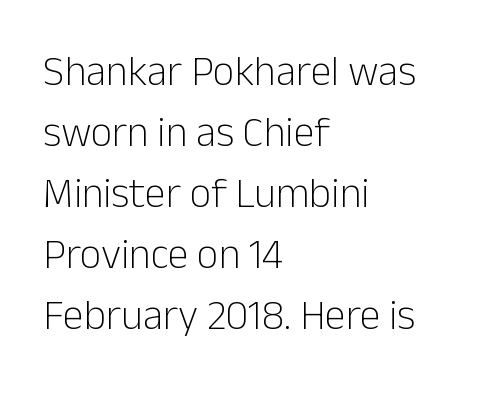
Q: Is the text bold? A: No.
Q: Is the text italic (slanted)? A: No, it is upright.
Q: Is the typeface a serif or a sans-serif typeface? A: Sans-serif.
Q: Is the text underlined? A: No.
Q: How is the paragraph aligned? A: Left-aligned.
Q: Is the spacing between letters normal or unusually wide? A: Normal.
Q: Is the spacing between lines tight, normal or loose? A: Normal.
Q: Width (condensed, normal, or wide)? A: Normal.
Q: Stroke contrast? A: Low.
Q: x-height? A: Medium.
Q: Monospaced? A: No.
